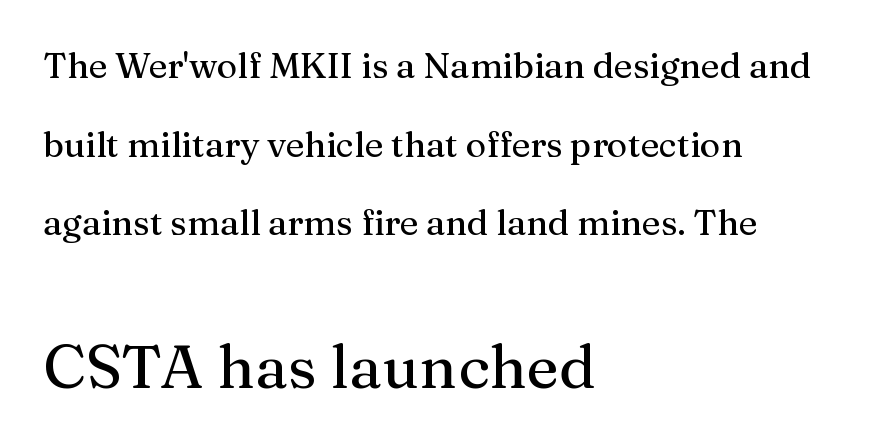
{"serif": "yes", "italic": "no", "width": "normal", "stroke_contrast": "medium", "x_height": "medium", "monospaced": "no", "underline": "no", "align": "left", "line_spacing": "loose", "line_spacing_ratio": 2.25, "letter_spacing": "normal", "letter_spacing_em": 0.0, "larger_block": "second", "size_ratio": 1.74, "glyph_px": 61}
